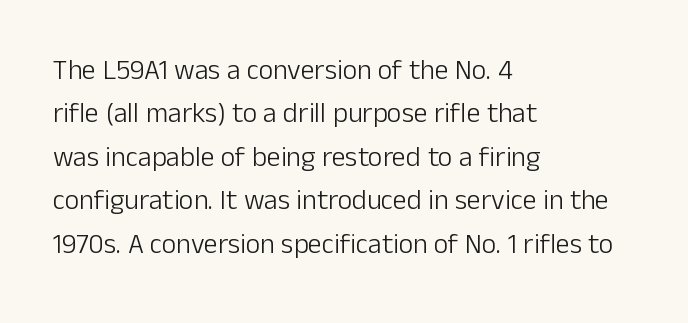
{"serif": "no", "italic": "no", "bold": "no", "weight": "light", "width": "normal", "stroke_contrast": "low", "x_height": "medium", "monospaced": "no", "underline": "no", "align": "left", "line_spacing": "normal", "line_spacing_ratio": 1.55, "letter_spacing": "normal", "letter_spacing_em": 0.0, "glyph_px": 28}
